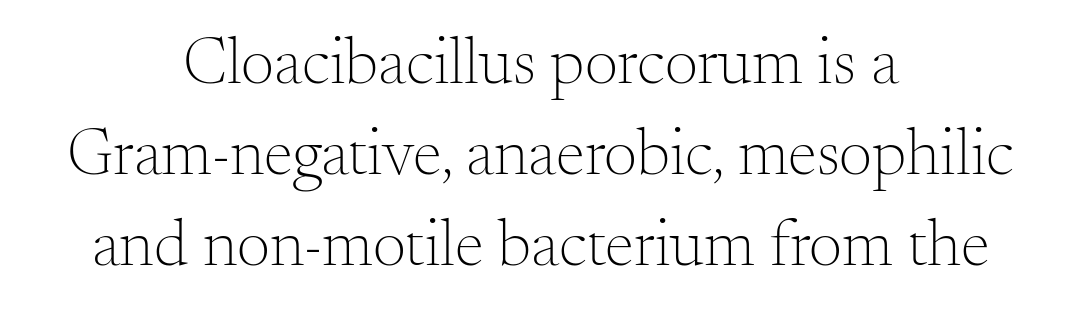
The image shows 66 px light serif type, upright; set centered, normal line spacing (1.38x), normal letter spacing, not underlined; medium stroke contrast and a small x-height.
